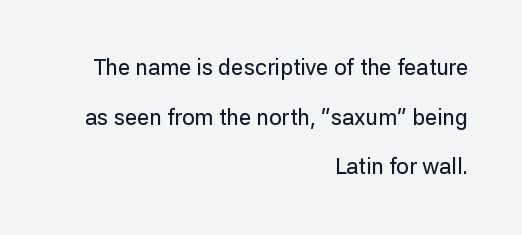
The image shows 22 px text type, upright; set right-aligned, loose line spacing (2.26x), normal letter spacing, not underlined.
